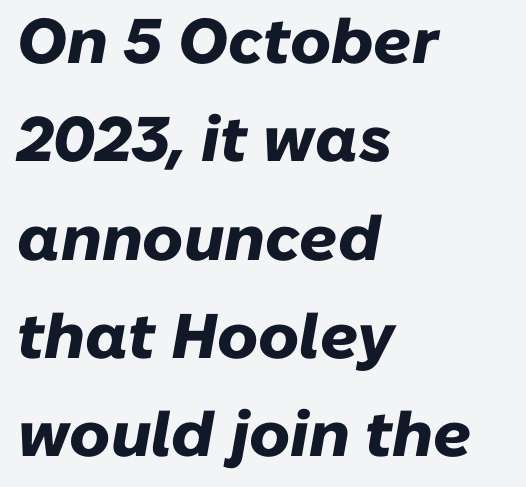
{"italic": "yes", "lean": "right", "slant_degrees": 10, "bold": "yes", "weight": "heavy", "width": "normal", "stroke_contrast": "low", "x_height": "medium", "monospaced": "no", "underline": "no", "align": "left", "line_spacing": "normal", "line_spacing_ratio": 1.56, "letter_spacing": "normal", "letter_spacing_em": 0.0, "glyph_px": 63}
